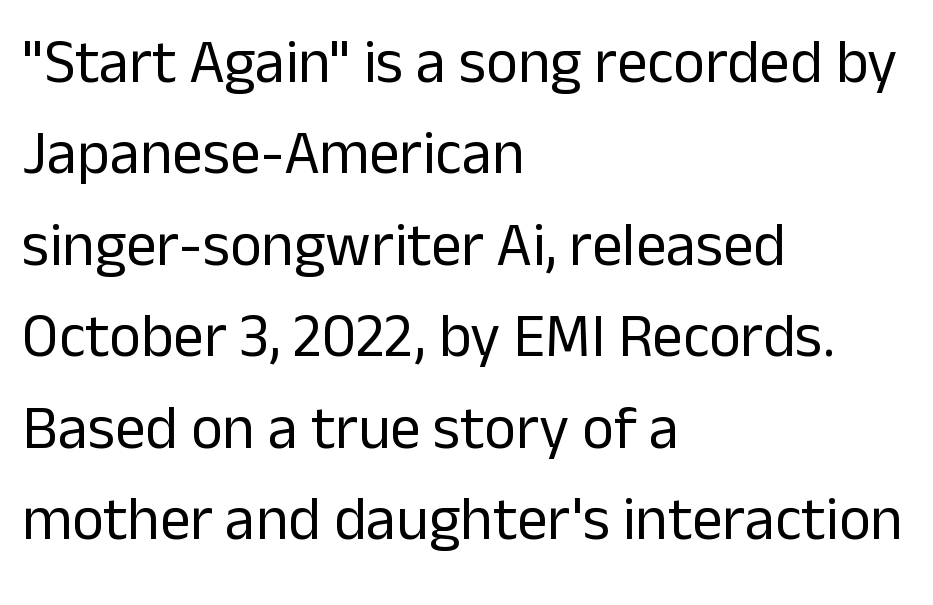
The image shows 61 px regular-weight sans-serif type, upright; set left-aligned, normal line spacing (1.5x), normal letter spacing, not underlined; low stroke contrast and a medium x-height.
